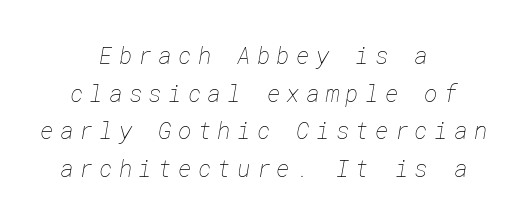
{"bold": "no", "underline": "no", "align": "center", "line_spacing": "normal", "line_spacing_ratio": 1.64, "letter_spacing": "wide", "letter_spacing_em": 0.27, "glyph_px": 23}
